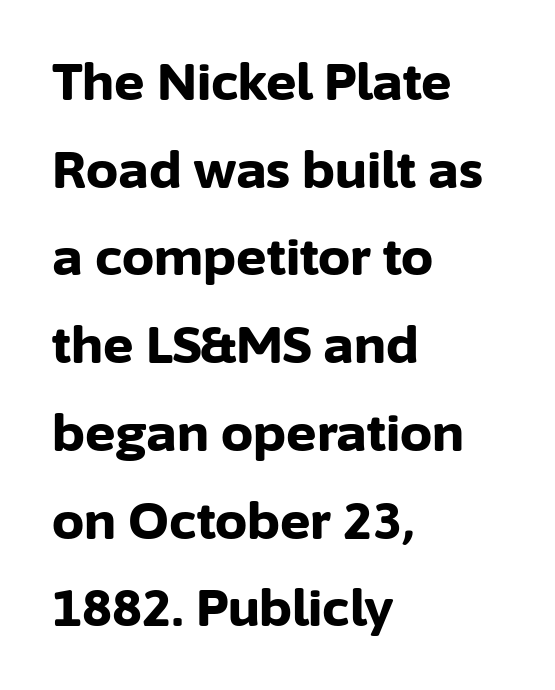
The image shows 51 px bold sans-serif type, upright; set left-aligned, line spacing 1.72x, normal letter spacing, not underlined; low stroke contrast and a medium x-height.
